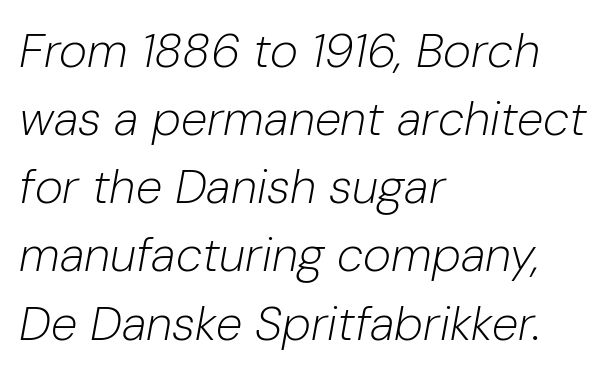
The image shows 48 px light type, italic (leaning right); set left-aligned, normal line spacing (1.42x), normal letter spacing, not underlined; low stroke contrast and a medium x-height.
